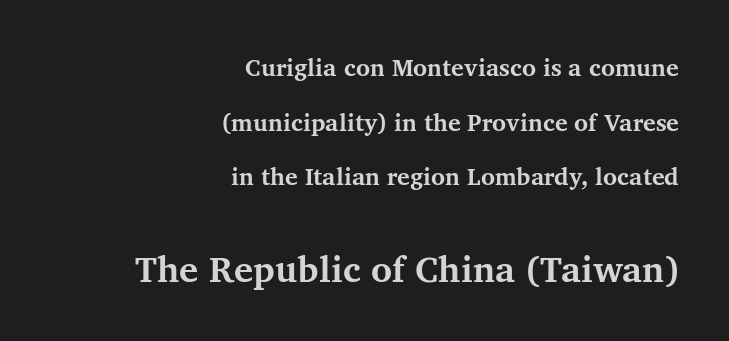
Q: Is the text bold? A: Yes.
Q: Is the text italic (slanted)? A: No, it is upright.
Q: Is the typeface a serif or a sans-serif typeface? A: Serif.
Q: Is the text underlined? A: No.
Q: How is the paragraph aligned? A: Right-aligned.
Q: Is the spacing between letters normal or unusually wide? A: Normal.
Q: Is the spacing between lines tight, normal or loose? A: Loose.
Q: Which block of text is set in a larger size, the first (top) or the second (bottom)? A: The second (bottom) one.
Q: Width (condensed, normal, or wide)? A: Normal.
Q: Stroke contrast? A: Medium.
Q: x-height? A: Medium.
Q: Monospaced? A: No.
